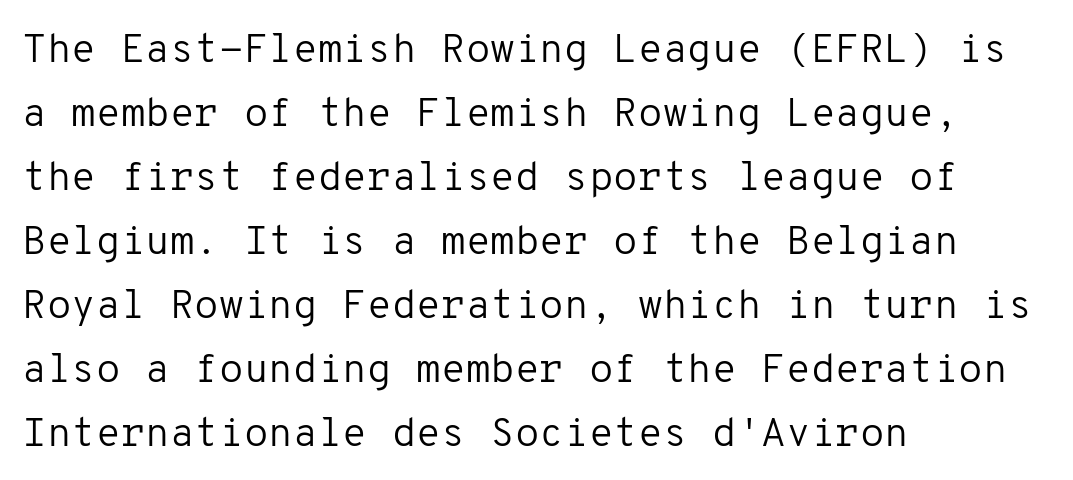
The image shows 40 px regular-weight sans-serif type, upright, monospaced; set left-aligned, normal line spacing (1.6x), normal letter spacing, not underlined; low stroke contrast and a medium x-height.
